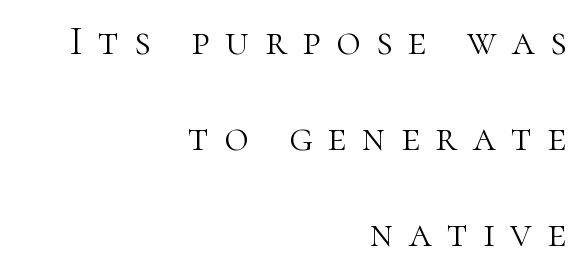
{"serif": "yes", "italic": "no", "bold": "no", "weight": "light", "width": "normal", "stroke_contrast": "high", "x_height": "medium", "monospaced": "no", "underline": "no", "align": "right", "line_spacing": "loose", "line_spacing_ratio": 2.34, "letter_spacing": "wide", "letter_spacing_em": 0.38, "glyph_px": 41}
